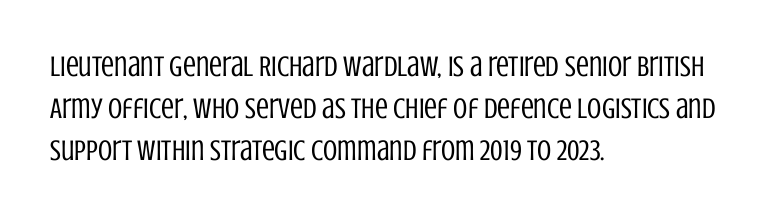
{"serif": "no", "italic": "no", "bold": "no", "weight": "regular", "width": "condensed", "stroke_contrast": "low", "x_height": "large", "monospaced": "no", "underline": "no", "align": "left", "line_spacing": "normal", "line_spacing_ratio": 1.45, "letter_spacing": "normal", "letter_spacing_em": 0.0, "glyph_px": 29}
